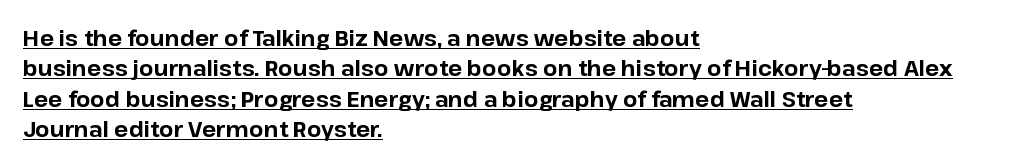
A continuous stroke trails under the words, as in a hyperlink. Reading down the block, your eye returns to a fixed left position each line. No extra tracking has been applied to these lines. The letters stand straight up with perfectly vertical stems.
